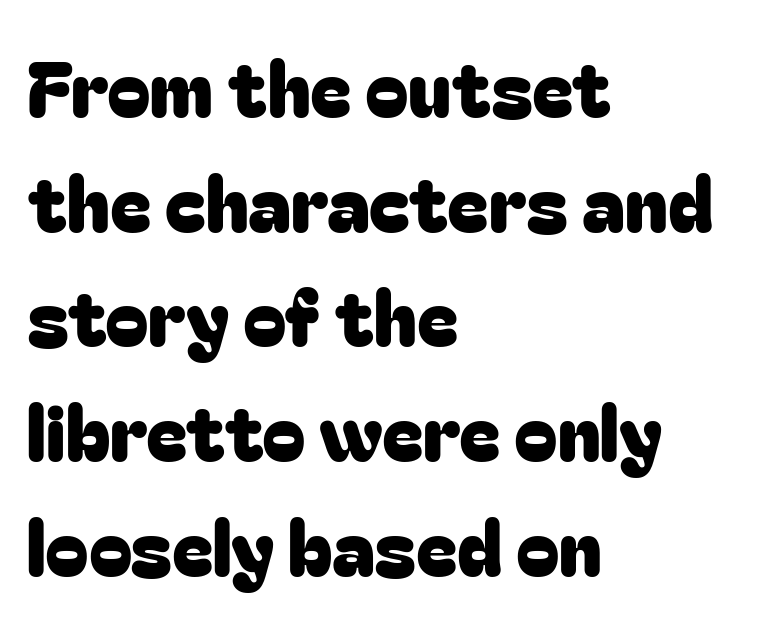
The image shows 78 px sans-serif type, upright; set left-aligned, normal line spacing (1.47x), normal letter spacing, not underlined; low stroke contrast and a medium x-height.
